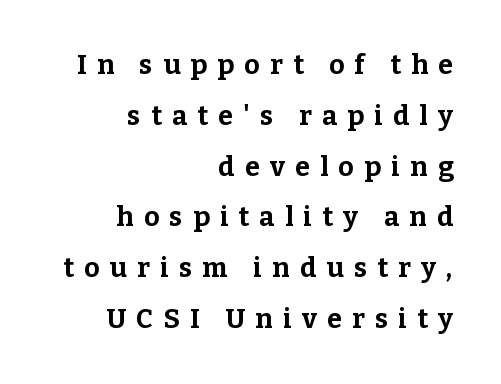
{"italic": "no", "bold": "yes", "underline": "no", "align": "right", "line_spacing_ratio": 1.88, "letter_spacing": "wide", "letter_spacing_em": 0.38, "glyph_px": 27}
